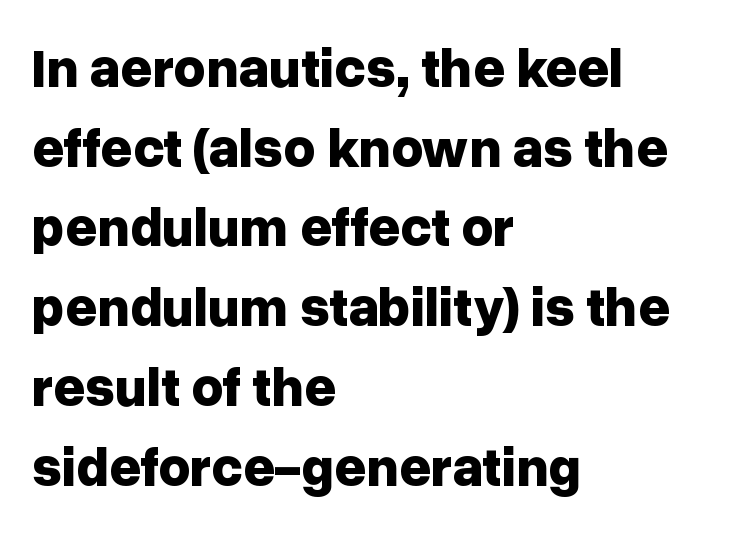
Q: Is the text bold? A: Yes.
Q: Is the text italic (slanted)? A: No, it is upright.
Q: Is the typeface a serif or a sans-serif typeface? A: Sans-serif.
Q: Is the text underlined? A: No.
Q: How is the paragraph aligned? A: Left-aligned.
Q: Is the spacing between letters normal or unusually wide? A: Normal.
Q: Is the spacing between lines tight, normal or loose? A: Normal.
Q: Width (condensed, normal, or wide)? A: Normal.
Q: Stroke contrast? A: Low.
Q: x-height? A: Medium.
Q: Monospaced? A: No.
